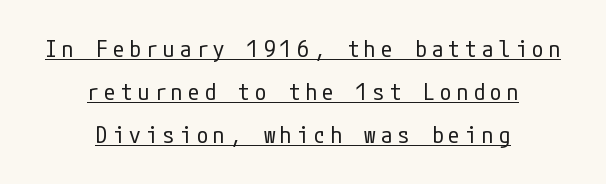
{"italic": "no", "bold": "no", "underline": "yes", "align": "center", "line_spacing_ratio": 1.87, "letter_spacing": "wide", "letter_spacing_em": 0.23, "glyph_px": 23}
